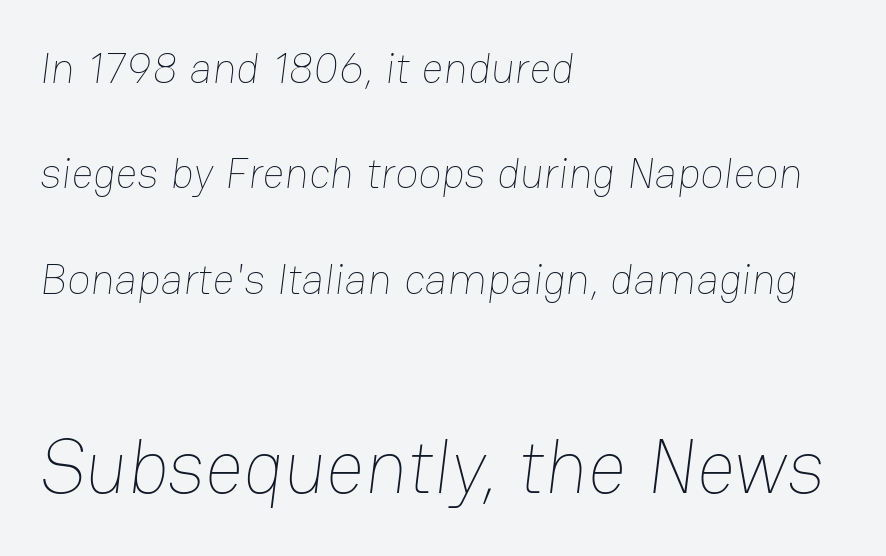
The image shows 76 px thin type; set left-aligned, loose line spacing (2.45x), normal letter spacing, not underlined; the second (bottom) block is 1.77x larger; low stroke contrast and a medium x-height.
